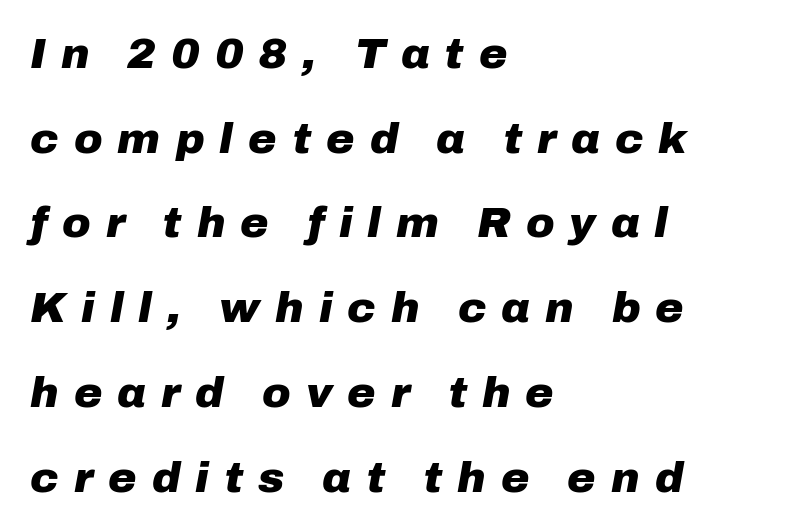
{"italic": "yes", "lean": "right", "slant_degrees": 10, "bold": "yes", "weight": "heavy", "width": "normal", "stroke_contrast": "low", "x_height": "medium", "monospaced": "no", "underline": "no", "align": "left", "line_spacing": "loose", "line_spacing_ratio": 1.97, "letter_spacing": "wide", "letter_spacing_em": 0.35, "glyph_px": 43}
